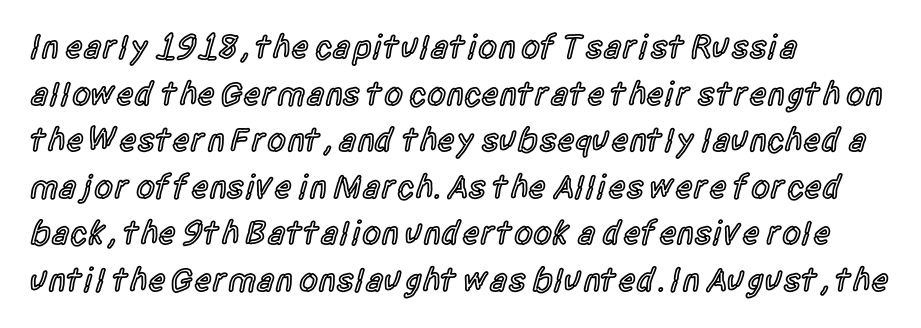
{"serif": "no", "bold": "semi", "weight": "semibold", "width": "condensed", "x_height": "large", "monospaced": "no", "underline": "no", "align": "left", "line_spacing": "normal", "line_spacing_ratio": 1.37, "letter_spacing": "normal", "letter_spacing_em": 0.0, "glyph_px": 34}
